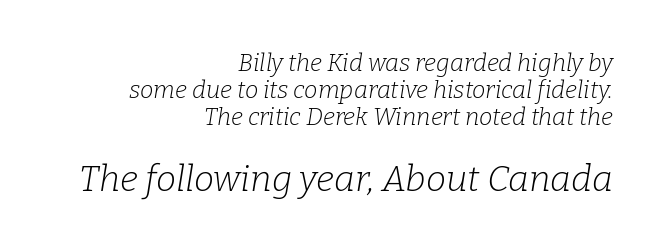
The image shows 36 px light serif type, italic (leaning right); set right-aligned, tight line spacing (1.12x), normal letter spacing, not underlined; the second (bottom) block is 1.5x larger; low stroke contrast and a medium x-height.
